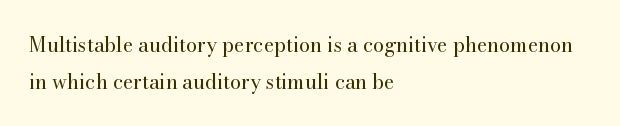
This reads as an unemphasized weight, regular at the heaviest. Spacing between characters is what you'd get straight out of the box. Nobody drew a line under any word here. Posture: straight, roman, zero tilt. Alignment: flush left.
